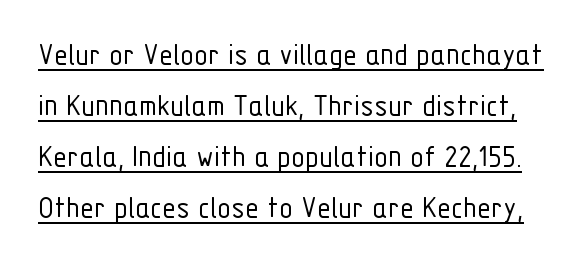
{"serif": "no", "italic": "no", "bold": "no", "weight": "light", "width": "condensed", "stroke_contrast": "low", "x_height": "medium", "monospaced": "no", "underline": "yes", "line_spacing": "normal", "line_spacing_ratio": 1.59, "letter_spacing": "normal", "letter_spacing_em": 0.0, "glyph_px": 32}
